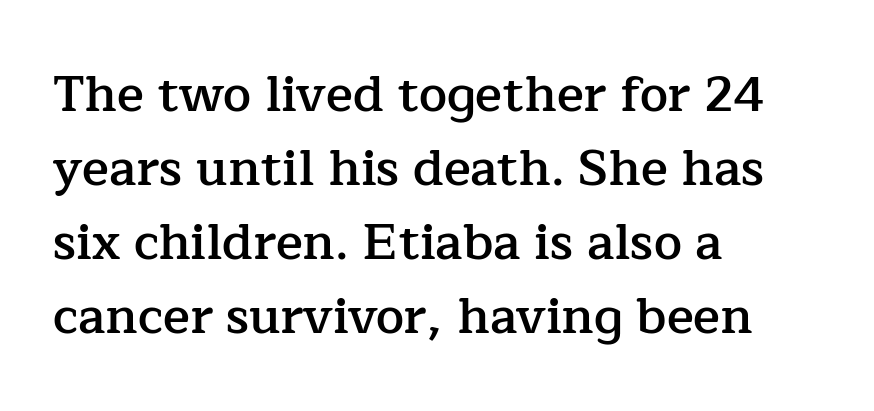
Q: Is the text bold? A: Semi-bold.
Q: Is the text italic (slanted)? A: No, it is upright.
Q: Is the typeface a serif or a sans-serif typeface? A: Serif.
Q: Is the text underlined? A: No.
Q: How is the paragraph aligned? A: Left-aligned.
Q: Is the spacing between letters normal or unusually wide? A: Normal.
Q: Is the spacing between lines tight, normal or loose? A: Normal.
Q: Width (condensed, normal, or wide)? A: Normal.
Q: Stroke contrast? A: Low.
Q: x-height? A: Medium.
Q: Monospaced? A: No.
